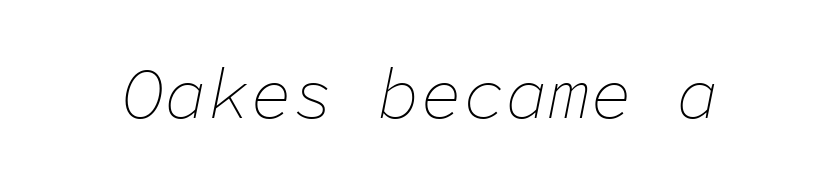
{"italic": "yes", "lean": "right", "slant_degrees": 11, "bold": "no", "weight": "thin", "width": "normal", "stroke_contrast": "low", "x_height": "medium", "monospaced": "yes", "underline": "no", "letter_spacing": "normal", "letter_spacing_em": 0.0, "glyph_px": 71}
